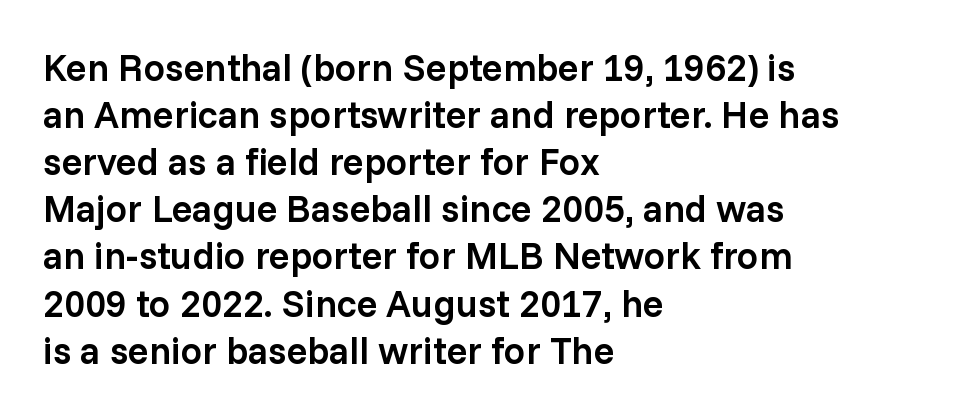
Q: Is the text bold? A: Semi-bold.
Q: Is the text italic (slanted)? A: No, it is upright.
Q: Is the typeface a serif or a sans-serif typeface? A: Sans-serif.
Q: Is the text underlined? A: No.
Q: How is the paragraph aligned? A: Left-aligned.
Q: Is the spacing between letters normal or unusually wide? A: Normal.
Q: Width (condensed, normal, or wide)? A: Normal.
Q: Stroke contrast? A: Low.
Q: x-height? A: Medium.
Q: Monospaced? A: No.
